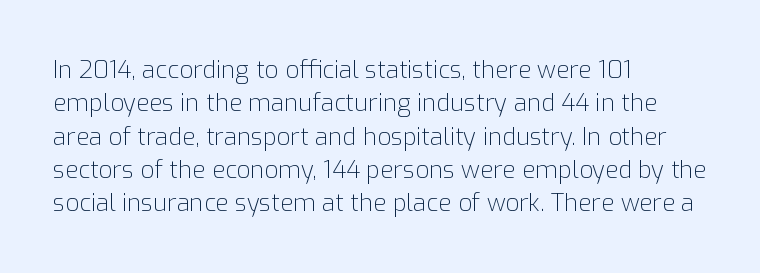
{"italic": "no", "bold": "no", "underline": "no", "align": "left", "line_spacing": "normal", "line_spacing_ratio": 1.39, "letter_spacing": "normal", "letter_spacing_em": 0.0, "glyph_px": 24}
